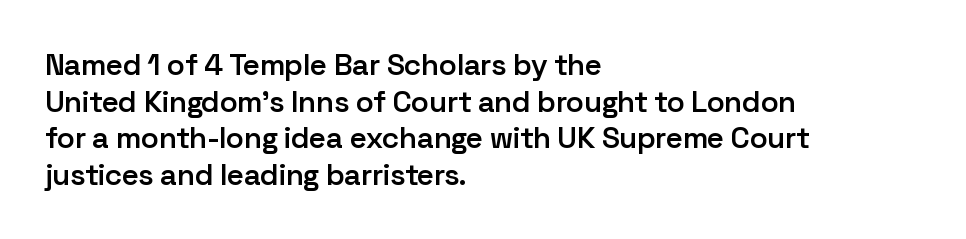
The horizontal fit of the characters is conventional and even. Stroke terminals: plain, sans-serif. Is this a fixed-width face? No — the glyphs have proportional, varying widths. Upright lettering throughout. The rendering anchors every line to the left-hand side.
